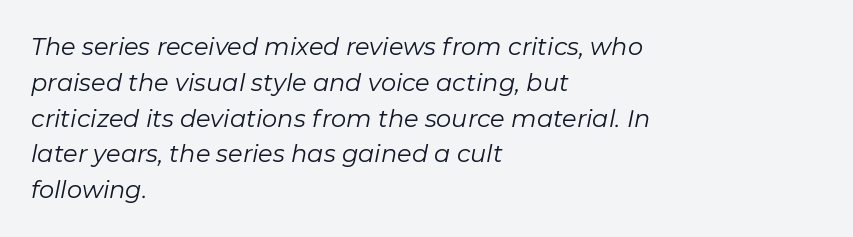
Every row of glyphs begins at an identical x-position on the left. A bare baseline throughout the passage. This rendering leaves character spacing at its baseline value. Regular leading. Stroke mass is kept to a normal reading level or below. Notice how the stems are inclined rather than vertical — that's the hallmark of italics.
